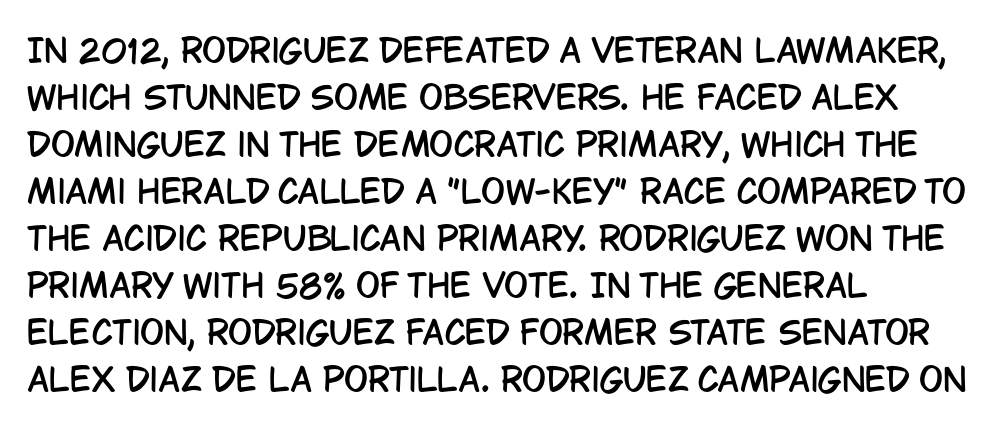
Q: Is the text italic (slanted)? A: No, it is upright.
Q: Is the typeface a serif or a sans-serif typeface? A: Sans-serif.
Q: Is the text underlined? A: No.
Q: How is the paragraph aligned? A: Left-aligned.
Q: Is the spacing between letters normal or unusually wide? A: Normal.
Q: Is the spacing between lines tight, normal or loose? A: Normal.
Q: Width (condensed, normal, or wide)? A: Condensed.
Q: Stroke contrast? A: Low.
Q: x-height? A: Large.
Q: Monospaced? A: No.
